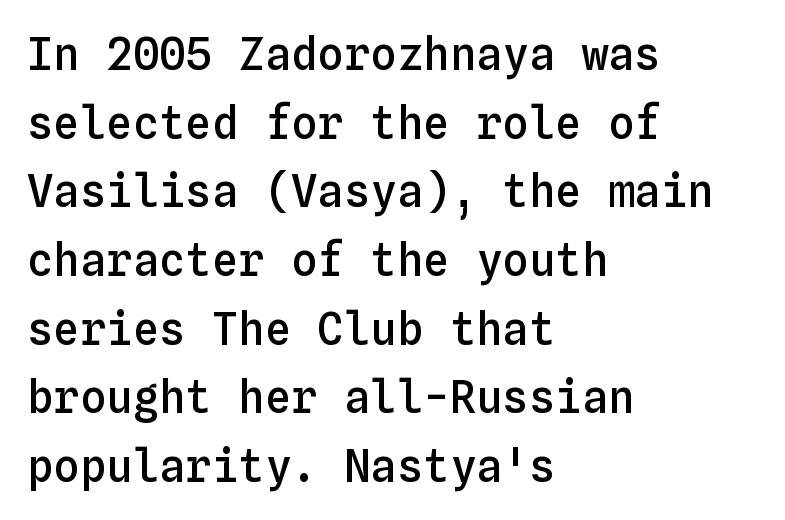
{"italic": "no", "bold": "semi", "weight": "semibold", "width": "normal", "stroke_contrast": "low", "x_height": "medium", "monospaced": "yes", "underline": "no", "align": "left", "line_spacing": "normal", "line_spacing_ratio": 1.56, "letter_spacing": "normal", "letter_spacing_em": 0.0, "glyph_px": 44}
